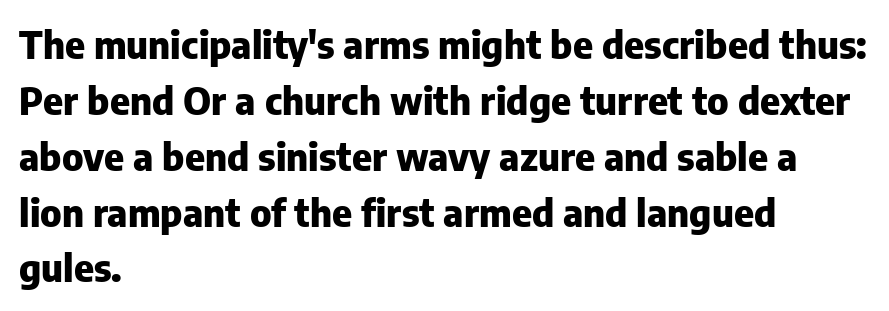
{"serif": "no", "italic": "no", "bold": "yes", "weight": "heavy", "width": "normal", "stroke_contrast": "low", "x_height": "medium", "monospaced": "no", "underline": "no", "align": "left", "line_spacing": "normal", "line_spacing_ratio": 1.47, "letter_spacing": "normal", "letter_spacing_em": 0.0, "glyph_px": 38}
